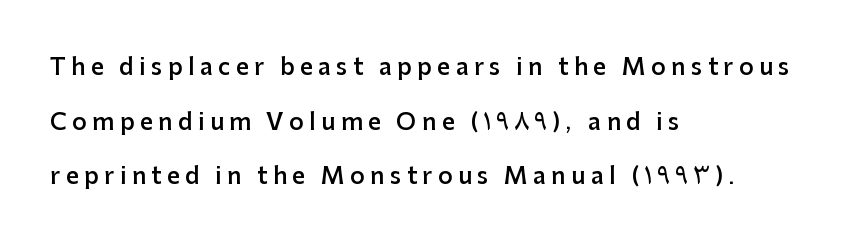
{"italic": "no", "bold": "semi", "underline": "no", "align": "left", "line_spacing": "loose", "line_spacing_ratio": 2.37, "letter_spacing": "wide", "letter_spacing_em": 0.23, "glyph_px": 23}
